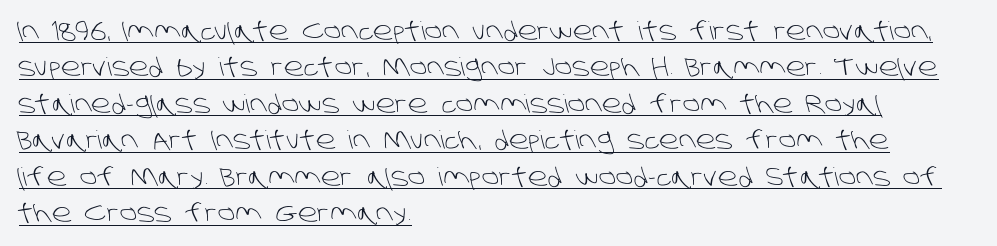
The image shows 25 px text type; set left-aligned, normal line spacing (1.46x), normal letter spacing, underlined.
